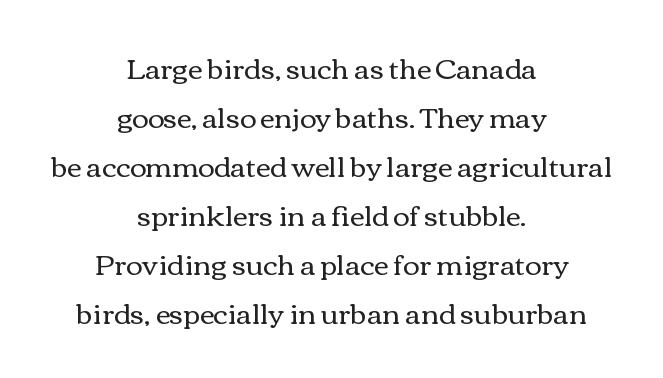
Q: Is the text bold? A: No.
Q: Is the text italic (slanted)? A: No, it is upright.
Q: Is the text underlined? A: No.
Q: How is the paragraph aligned? A: Centered.
Q: Is the spacing between letters normal or unusually wide? A: Normal.
Q: Width (condensed, normal, or wide)? A: Wide.
Q: Stroke contrast? A: Medium.
Q: x-height? A: Medium.
Q: Monospaced? A: No.
